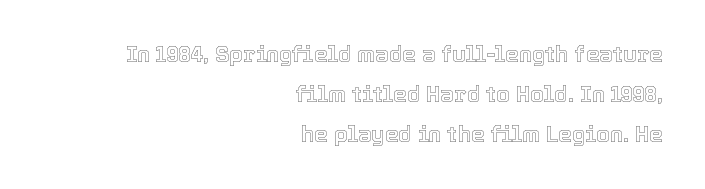
{"italic": "no", "underline": "no", "align": "right", "line_spacing_ratio": 1.81, "letter_spacing": "normal", "letter_spacing_em": 0.0, "glyph_px": 22}
